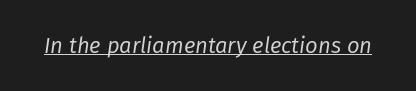
Q: Is the text bold? A: No.
Q: Is the text italic (slanted)? A: Yes, it leans right by about 8 degrees.
Q: Is the text underlined? A: Yes.
Q: Is the spacing between letters normal or unusually wide? A: Normal.
